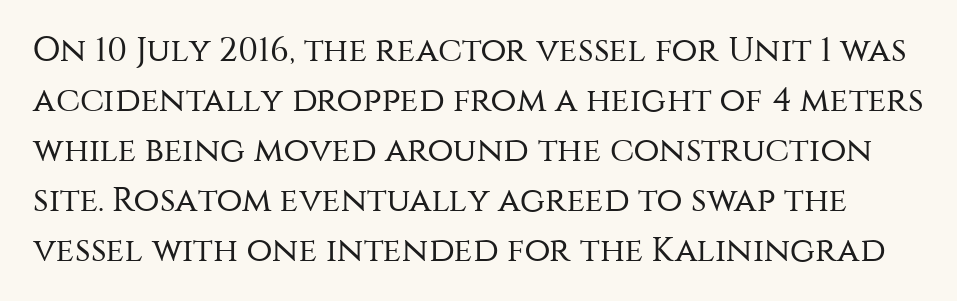
Q: Is the text bold? A: No.
Q: Is the text italic (slanted)? A: No, it is upright.
Q: Is the typeface a serif or a sans-serif typeface? A: Sans-serif.
Q: Is the text underlined? A: No.
Q: Is the spacing between letters normal or unusually wide? A: Normal.
Q: Is the spacing between lines tight, normal or loose? A: Normal.
Q: Width (condensed, normal, or wide)? A: Normal.
Q: Stroke contrast? A: Medium.
Q: x-height? A: Large.
Q: Monospaced? A: No.
